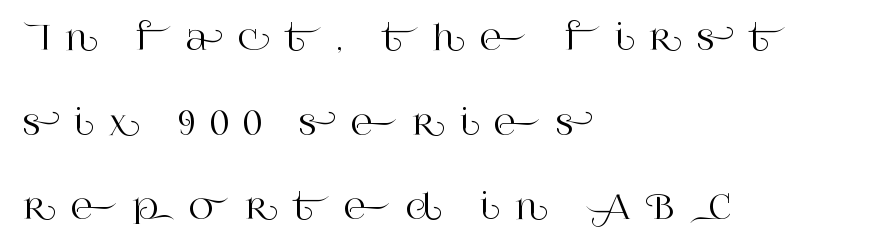
The image shows 34 px serif type, upright; set left-aligned, loose line spacing (2.49x), unusually wide letter spacing (+0.43 em), not underlined; high stroke contrast and a large x-height.
